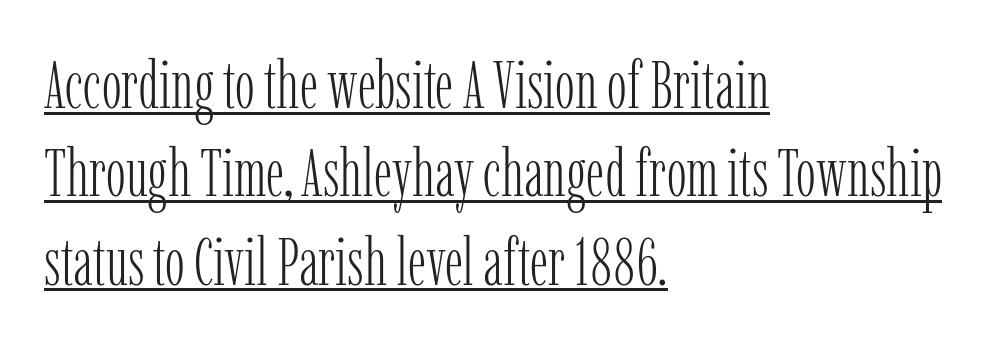
The image shows 67 px light, condensed serif type, upright; set left-aligned, normal line spacing (1.32x), normal letter spacing, underlined; low stroke contrast and a medium x-height.
